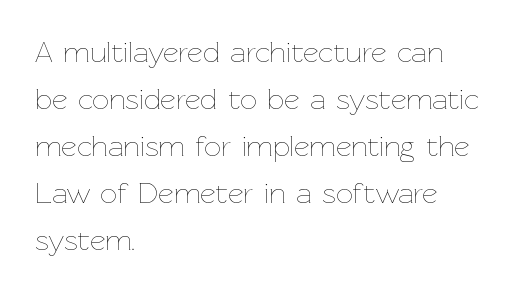
{"italic": "no", "bold": "no", "weight": "thin", "width": "normal", "stroke_contrast": "low", "x_height": "medium", "monospaced": "no", "underline": "no", "align": "left", "line_spacing": "normal", "line_spacing_ratio": 1.57, "letter_spacing": "normal", "letter_spacing_em": 0.0, "glyph_px": 30}
